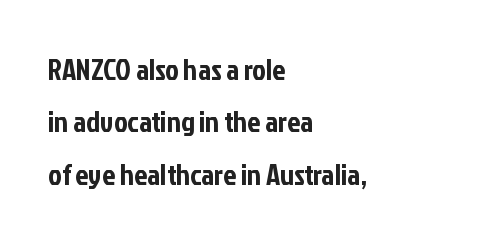
Is this a fixed-width face? No — the glyphs have proportional, varying widths. The setting favours the left margin, as ordinary paragraphs usually do. In terms of letterform style, serifs are entirely absent. The passage shown is not underscored anywhere.
